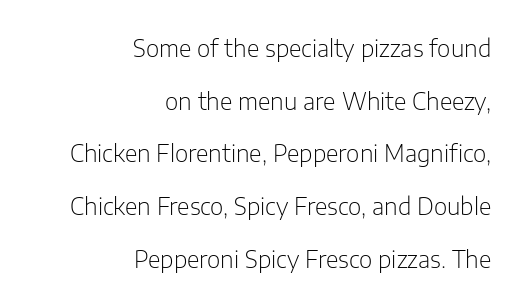
Summary of vertical rhythm: relaxed, with wide interline spacing. The passage shown has conventional tracking throughout. Every character sits straight up, as roman type does. Bold? No — there's no thickening of the strokes. Alignment: flush right.
